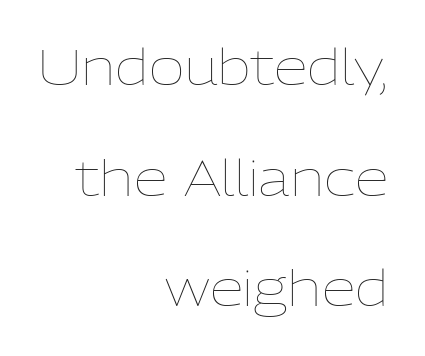
Q: Is the text bold? A: No.
Q: Is the text italic (slanted)? A: No, it is upright.
Q: Is the text underlined? A: No.
Q: How is the paragraph aligned? A: Right-aligned.
Q: Is the spacing between letters normal or unusually wide? A: Normal.
Q: Is the spacing between lines tight, normal or loose? A: Loose.
Q: Width (condensed, normal, or wide)? A: Normal.
Q: Stroke contrast? A: Low.
Q: x-height? A: Medium.
Q: Monospaced? A: No.
